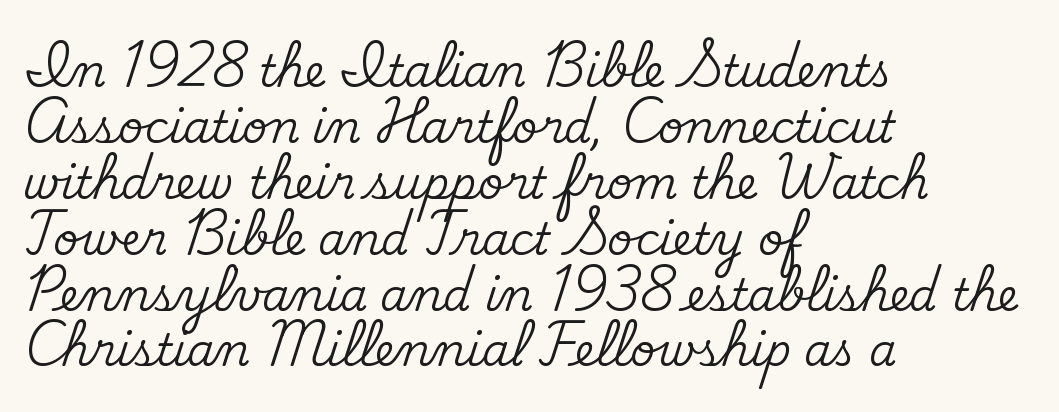
Q: Is the text italic (slanted)? A: Yes.
Q: Is the text underlined? A: No.
Q: How is the paragraph aligned? A: Left-aligned.
Q: Is the spacing between letters normal or unusually wide? A: Normal.
Q: Is the spacing between lines tight, normal or loose? A: Normal.
Q: Width (condensed, normal, or wide)? A: Normal.
Q: Stroke contrast? A: Medium.
Q: x-height? A: Small.
Q: Monospaced? A: No.
